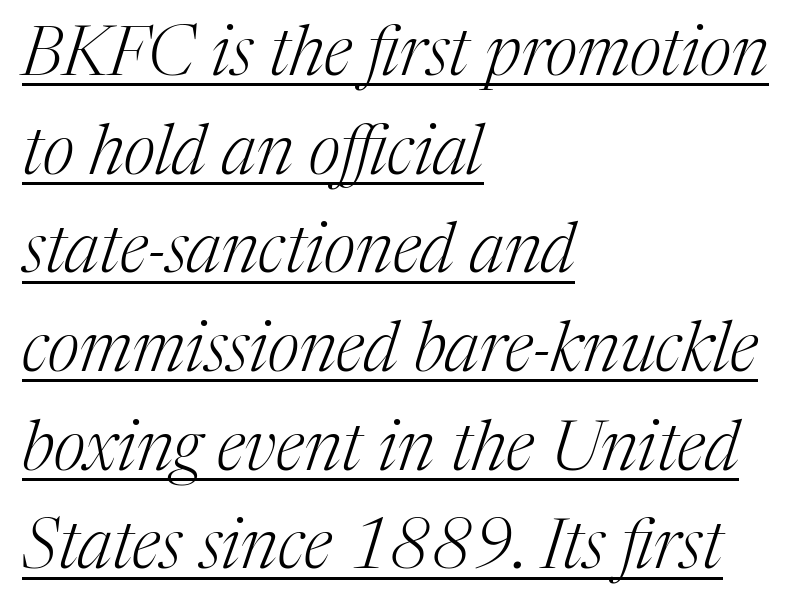
The image shows 69 px light serif type, italic (leaning right); set left-aligned, normal line spacing (1.43x), normal letter spacing, underlined; medium stroke contrast and a medium x-height.
